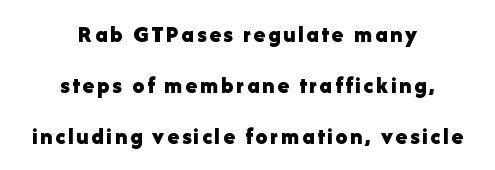
{"italic": "no", "bold": "yes", "underline": "no", "align": "center", "line_spacing": "loose", "line_spacing_ratio": 2.12, "glyph_px": 24}
